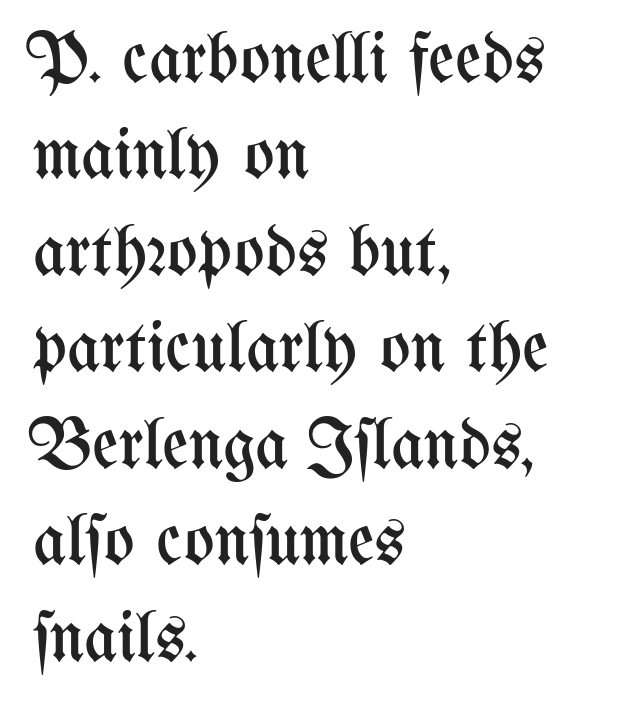
Posture: straight, roman, zero tilt. Honestly, the letter spacing is just normal — you wouldn't notice it. This is not heavy type; no bold has been used. Caption: multi-line text, flush left, ragged right. The zone under the glyphs is completely vacant.
